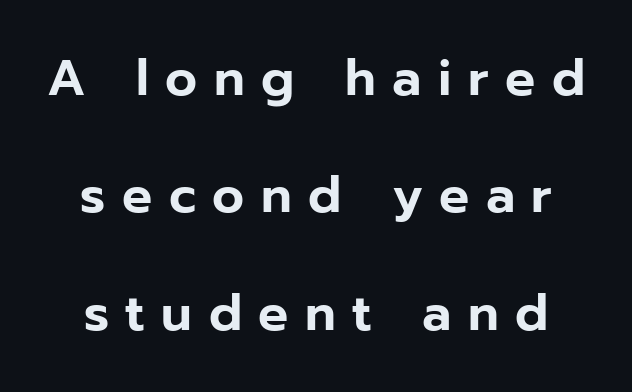
{"serif": "no", "italic": "no", "width": "normal", "stroke_contrast": "low", "x_height": "medium", "monospaced": "no", "underline": "no", "line_spacing": "loose", "line_spacing_ratio": 2.35, "letter_spacing": "wide", "letter_spacing_em": 0.33, "glyph_px": 50}
